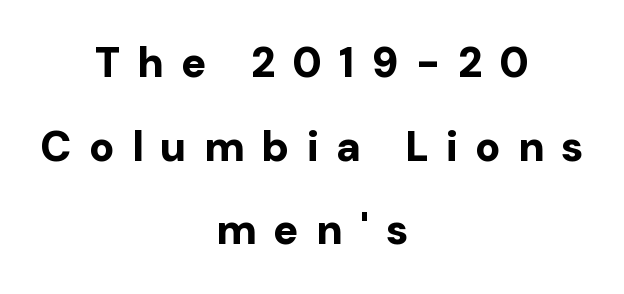
Q: Is the text bold? A: Yes.
Q: Is the text italic (slanted)? A: No, it is upright.
Q: Is the typeface a serif or a sans-serif typeface? A: Sans-serif.
Q: Is the text underlined? A: No.
Q: How is the paragraph aligned? A: Centered.
Q: Is the spacing between letters normal or unusually wide? A: Unusually wide.
Q: Is the spacing between lines tight, normal or loose? A: Loose.
Q: Width (condensed, normal, or wide)? A: Normal.
Q: Stroke contrast? A: Low.
Q: x-height? A: Medium.
Q: Monospaced? A: No.
